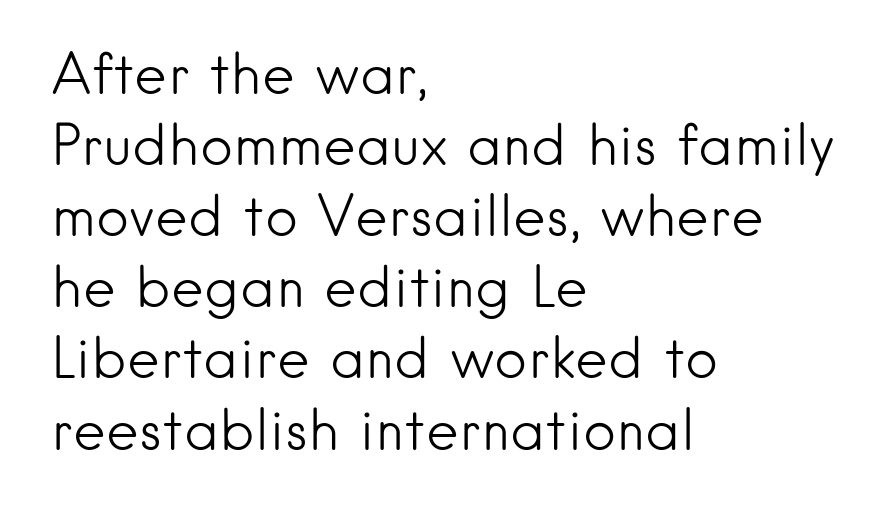
{"serif": "no", "italic": "no", "bold": "no", "weight": "light", "width": "normal", "stroke_contrast": "low", "x_height": "small", "monospaced": "no", "underline": "no", "align": "left", "line_spacing": "normal", "line_spacing_ratio": 1.27, "letter_spacing": "normal", "letter_spacing_em": 0.0, "glyph_px": 56}
